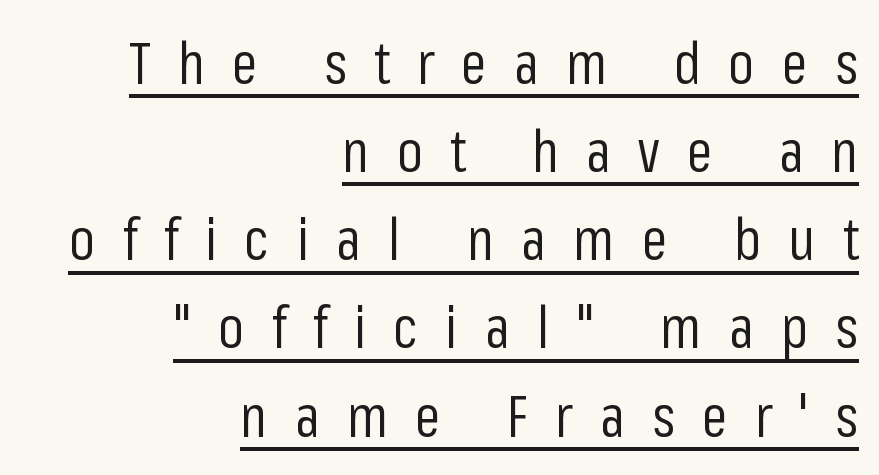
The image shows 58 px regular-weight, condensed sans-serif type, upright; set right-aligned, normal line spacing (1.52x), unusually wide letter spacing (+0.47 em), underlined; low stroke contrast and a medium x-height.
